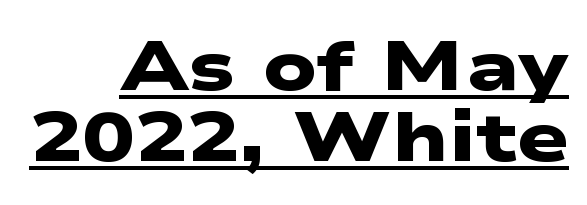
The image shows 70 px heavy, wide sans-serif type; set right-aligned, tight line spacing (1.01x), normal letter spacing, underlined; low stroke contrast and a medium x-height.
